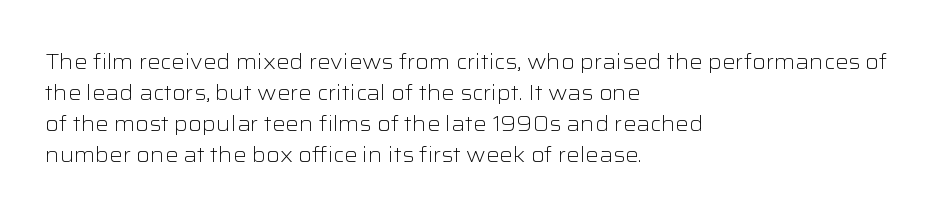
Q: Is the text bold? A: No.
Q: Is the text italic (slanted)? A: No, it is upright.
Q: Is the text underlined? A: No.
Q: How is the paragraph aligned? A: Left-aligned.
Q: Is the spacing between letters normal or unusually wide? A: Normal.
Q: Is the spacing between lines tight, normal or loose? A: Normal.
